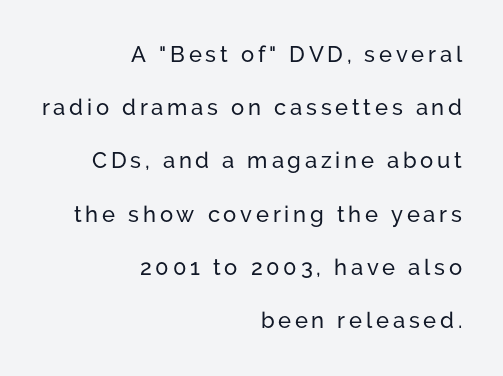
Notice the wide empty band between every row — that's loose leading. Right-aligned paragraph, ragged on the left. Plain, unruled lines of type. Ascenders rise straight up at ninety degrees.
